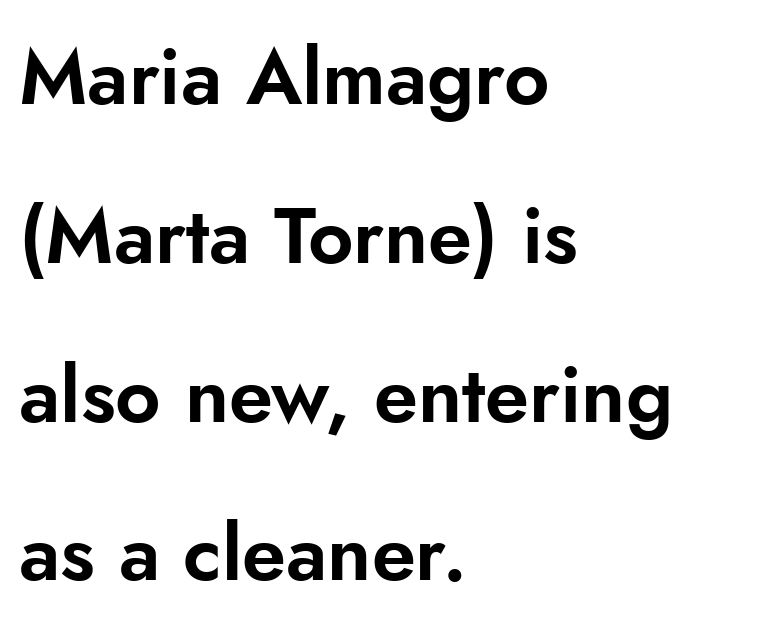
Words appear dense and cohesive because spacing is normal. A typesetter would call this proportional, since set widths differ per character. Nobody drew a line under any word here. Each letter's strokes conclude bluntly, with no projecting serifs.
